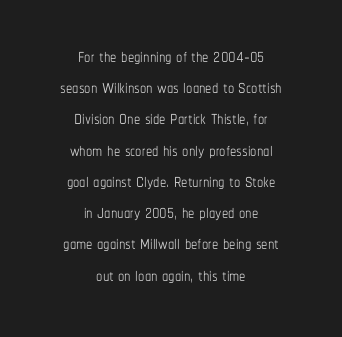
{"italic": "no", "bold": "no", "underline": "no", "align": "center", "line_spacing": "normal", "line_spacing_ratio": 1.25, "letter_spacing": "normal", "letter_spacing_em": 0.0, "glyph_px": 25}
